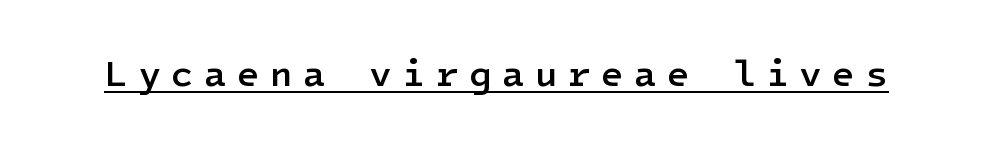
Q: Is the text bold? A: Semi-bold.
Q: Is the text italic (slanted)? A: No, it is upright.
Q: Is the typeface a serif or a sans-serif typeface? A: Sans-serif.
Q: Is the text underlined? A: Yes.
Q: Is the spacing between letters normal or unusually wide? A: Unusually wide.
Q: Width (condensed, normal, or wide)? A: Normal.
Q: Stroke contrast? A: Low.
Q: x-height? A: Medium.
